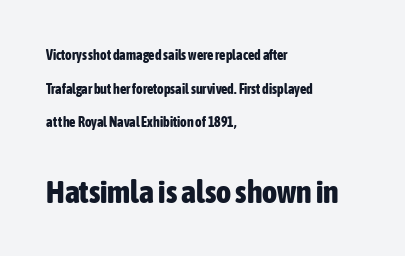
{"serif": "no", "italic": "no", "bold": "yes", "weight": "bold", "width": "condensed", "stroke_contrast": "low", "x_height": "medium", "monospaced": "no", "underline": "no", "align": "left", "line_spacing": "loose", "line_spacing_ratio": 2.41, "letter_spacing": "normal", "letter_spacing_em": 0.0, "larger_block": "second", "size_ratio": 2.29, "glyph_px": 32}
